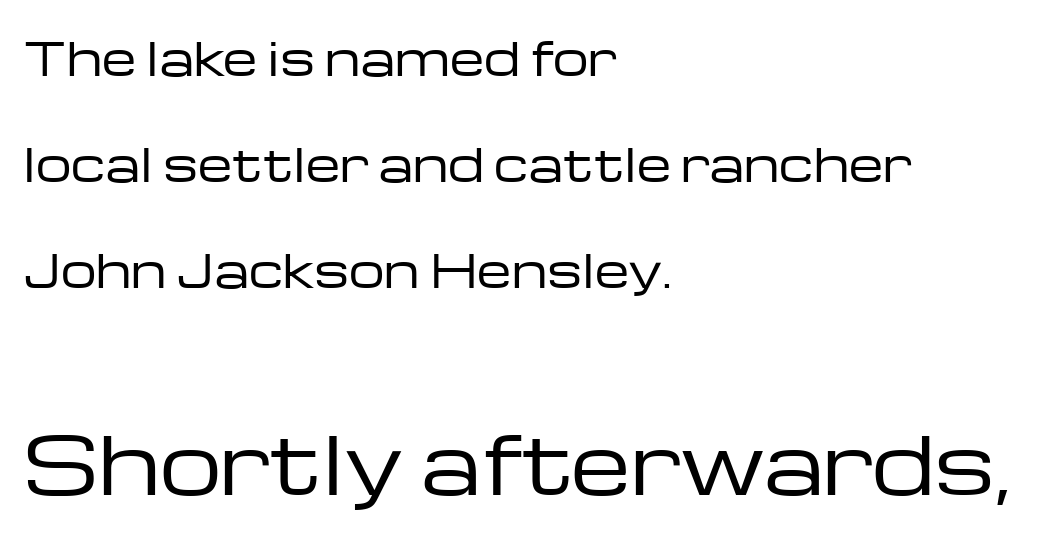
{"serif": "no", "italic": "no", "bold": "no", "weight": "regular", "width": "wide", "stroke_contrast": "low", "x_height": "medium", "monospaced": "no", "underline": "no", "align": "left", "line_spacing": "loose", "line_spacing_ratio": 2.36, "letter_spacing": "normal", "letter_spacing_em": 0.0, "larger_block": "second", "size_ratio": 1.73, "glyph_px": 78}
